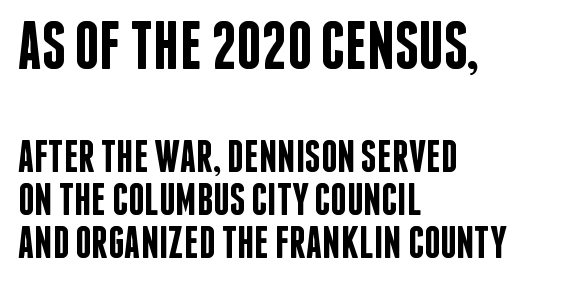
The letters are semibold — heavier than regular but short of a full bold. Caption: upper text group enlarged, lower text group reduced. These lines keep a tight, regular rhythm from letter to letter. It's the straight-up-and-down kind of type.
